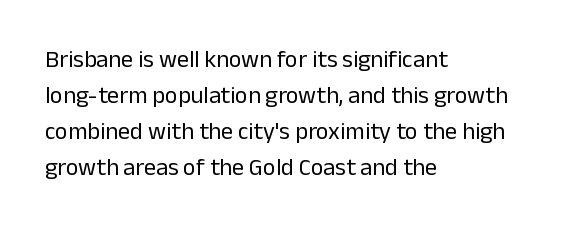
{"italic": "no", "bold": "no", "underline": "no", "align": "left", "line_spacing": "normal", "line_spacing_ratio": 1.5, "letter_spacing": "normal", "letter_spacing_em": 0.0, "glyph_px": 24}
